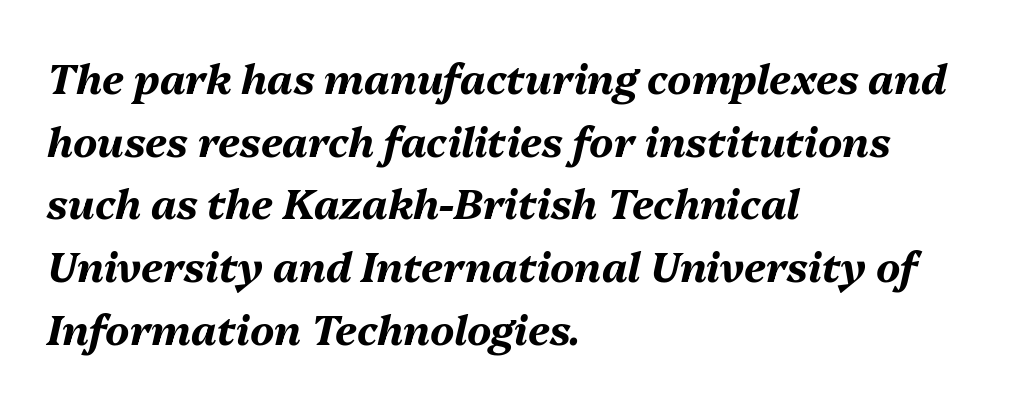
The image shows 41 px bold type, italic (leaning right); set left-aligned, normal line spacing (1.53x), normal letter spacing, not underlined; medium stroke contrast and a medium x-height.
